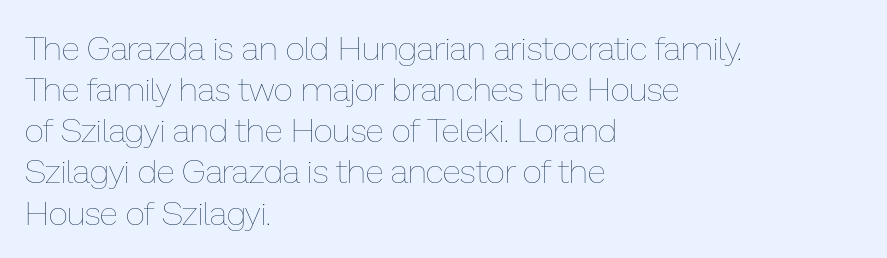
A quiet, ordinary-to-light weight characterises the typeface. The face used here is rendered with its standard letterfit. This sample is left-justified, so line endings fall wherever the words run out. No italicization has been applied; the sample stays upright.
